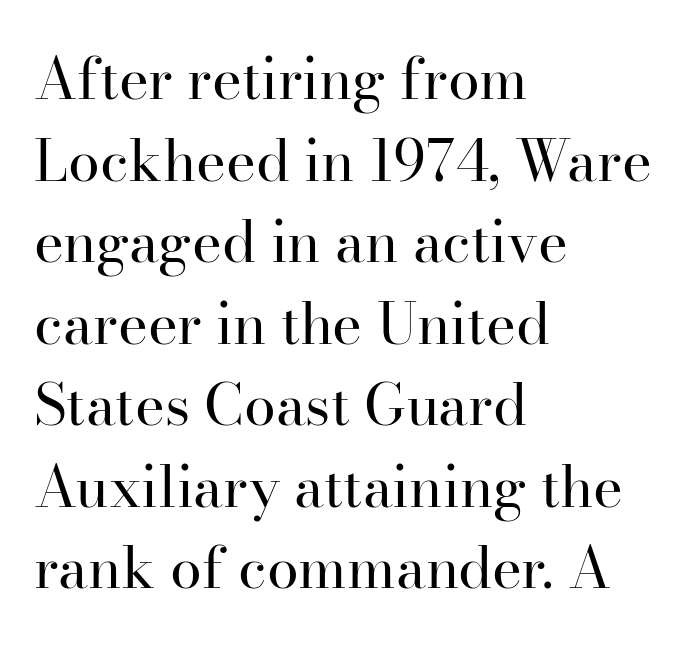
{"serif": "yes", "italic": "no", "bold": "no", "weight": "regular", "width": "normal", "stroke_contrast": "high", "x_height": "small", "monospaced": "no", "underline": "no", "align": "left", "line_spacing": "normal", "line_spacing_ratio": 1.43, "letter_spacing": "normal", "letter_spacing_em": 0.0, "glyph_px": 57}
